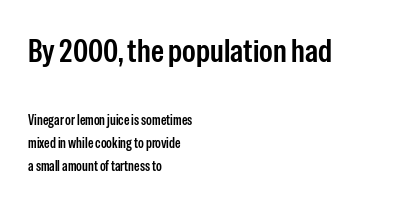
The image shows 33 px semibold, condensed sans-serif type, upright; set left-aligned, normal line spacing (1.67x), normal letter spacing, not underlined; the first (top) block is 2.36x larger; low stroke contrast and a medium x-height.
